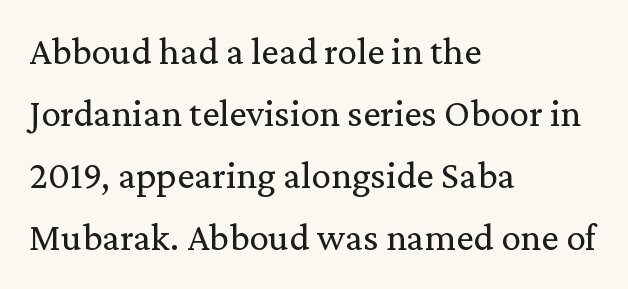
{"serif": "yes", "italic": "no", "bold": "no", "weight": "regular", "width": "normal", "stroke_contrast": "medium", "x_height": "medium", "monospaced": "no", "underline": "no", "align": "left", "line_spacing": "normal", "line_spacing_ratio": 1.59, "letter_spacing": "normal", "letter_spacing_em": 0.0, "glyph_px": 39}
